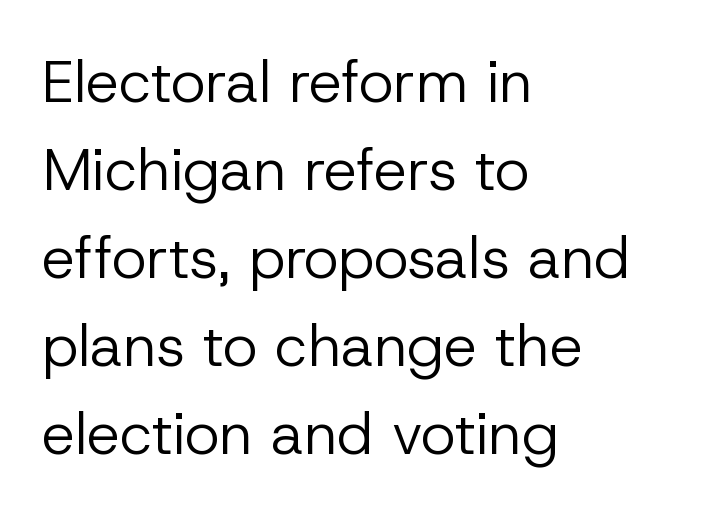
Posture: upright roman. Proportional: the letters do not fall into vertical columns. The passage shown is typeset with a sans-serif family. Horizontal bands of white between lines are of average thickness.
